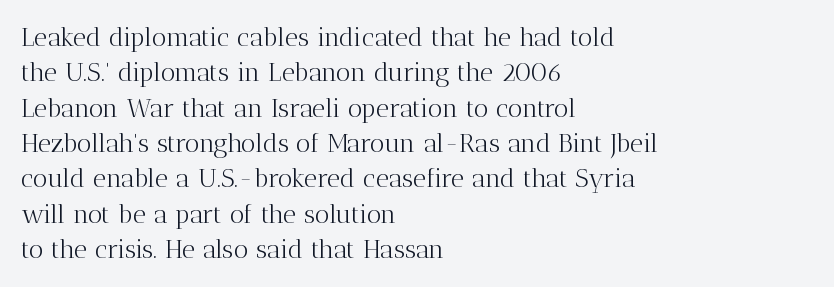
The image shows 26 px text type, upright; set left-aligned, normal line spacing (1.36x), normal letter spacing, not underlined.
